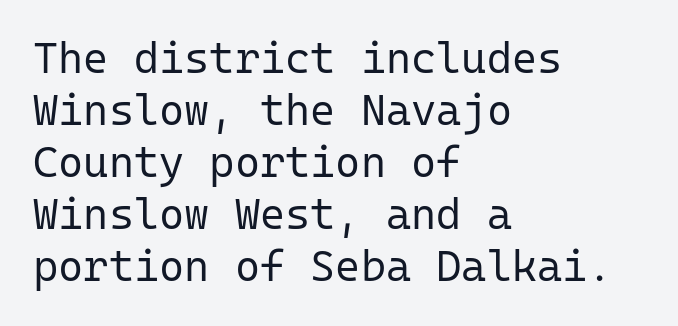
Q: Is the text bold? A: No.
Q: Is the text italic (slanted)? A: No, it is upright.
Q: Is the typeface a serif or a sans-serif typeface? A: Sans-serif.
Q: Is the text underlined? A: No.
Q: How is the paragraph aligned? A: Left-aligned.
Q: Is the spacing between letters normal or unusually wide? A: Normal.
Q: Width (condensed, normal, or wide)? A: Normal.
Q: Stroke contrast? A: Low.
Q: x-height? A: Medium.
Q: Monospaced? A: Yes.
